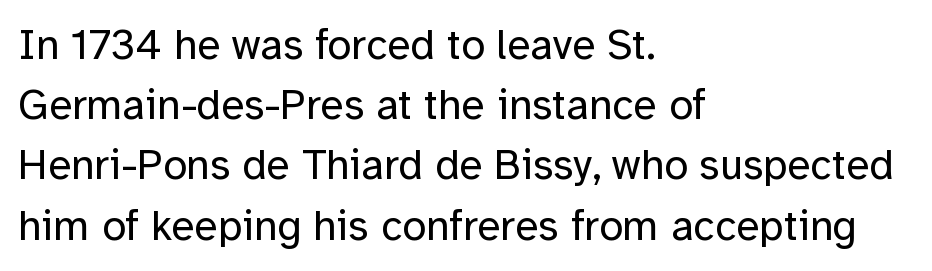
Q: Is the text bold? A: No.
Q: Is the text italic (slanted)? A: No, it is upright.
Q: Is the typeface a serif or a sans-serif typeface? A: Sans-serif.
Q: Is the text underlined? A: No.
Q: How is the paragraph aligned? A: Left-aligned.
Q: Is the spacing between letters normal or unusually wide? A: Normal.
Q: Is the spacing between lines tight, normal or loose? A: Normal.
Q: Width (condensed, normal, or wide)? A: Normal.
Q: Stroke contrast? A: Low.
Q: x-height? A: Medium.
Q: Monospaced? A: No.
